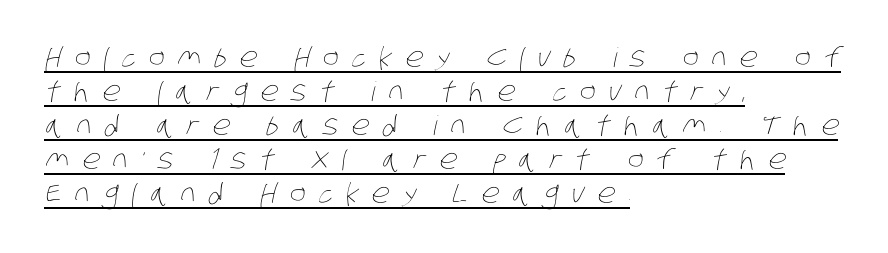
{"bold": "no", "underline": "yes", "align": "left", "line_spacing": "normal", "line_spacing_ratio": 1.26, "letter_spacing": "wide", "letter_spacing_em": 0.48, "glyph_px": 27}
